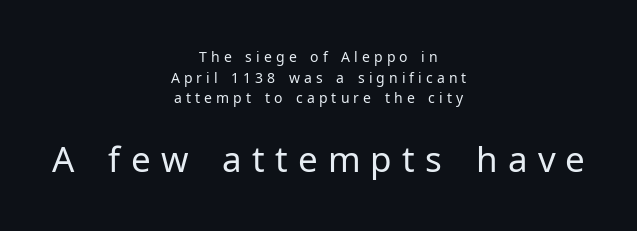
The image shows 35 px regular-weight sans-serif type, upright; set centered, normal line spacing (1.47x), unusually wide letter spacing (+0.29 em), not underlined; the second (bottom) block is 2.5x larger; low stroke contrast and a medium x-height.
